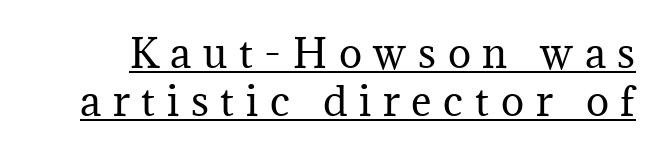
Q: Is the text bold? A: No.
Q: Is the text italic (slanted)? A: No, it is upright.
Q: Is the typeface a serif or a sans-serif typeface? A: Serif.
Q: Is the text underlined? A: Yes.
Q: Is the spacing between letters normal or unusually wide? A: Unusually wide.
Q: Width (condensed, normal, or wide)? A: Normal.
Q: Stroke contrast? A: Medium.
Q: x-height? A: Medium.
Q: Monospaced? A: No.
